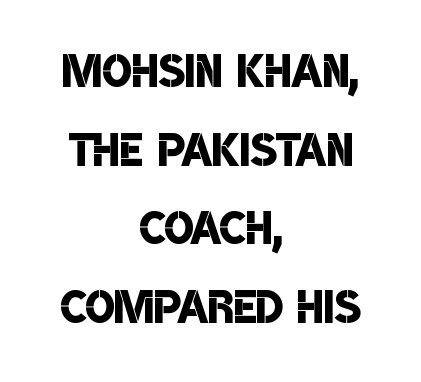
Q: Is the text bold? A: Semi-bold.
Q: Is the typeface a serif or a sans-serif typeface? A: Sans-serif.
Q: Is the text underlined? A: No.
Q: How is the paragraph aligned? A: Centered.
Q: Is the spacing between letters normal or unusually wide? A: Normal.
Q: Is the spacing between lines tight, normal or loose? A: Normal.
Q: Width (condensed, normal, or wide)? A: Condensed.
Q: Stroke contrast? A: Low.
Q: x-height? A: Large.
Q: Monospaced? A: No.
